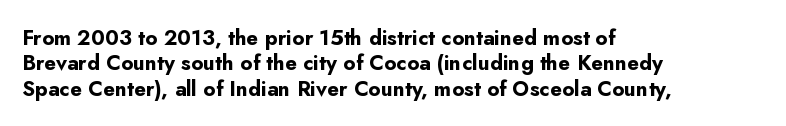
{"italic": "no", "bold": "yes", "underline": "no", "align": "left", "line_spacing_ratio": 1.21, "letter_spacing": "normal", "letter_spacing_em": 0.0, "glyph_px": 21}
